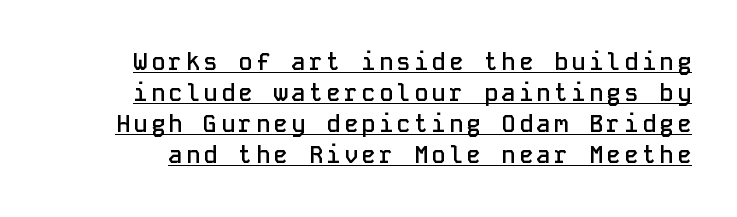
Q: Is the text bold? A: Semi-bold.
Q: Is the text italic (slanted)? A: No, it is upright.
Q: Is the text underlined? A: Yes.
Q: Is the spacing between lines tight, normal or loose? A: Normal.
